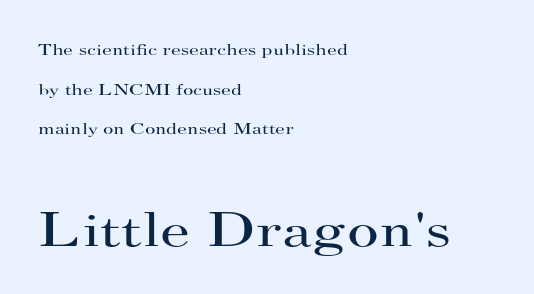
These glyphs show unthickened strokes, regular width or finer. The specimen reads as upright at a glance. Standard letterfit; no display-style spreading of the glyphs. The passage shown is typed in a proportional face where columns would drift.
